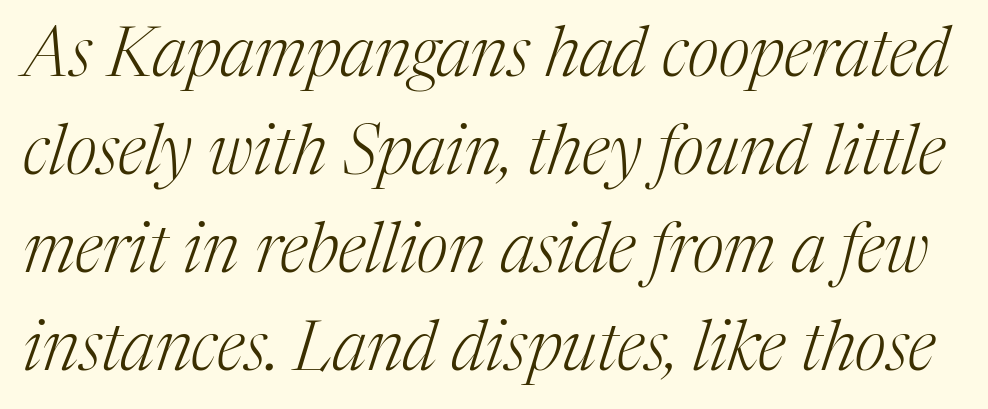
The passage shown has conventional tracking throughout. Letters have the restrained weight of plain body copy at most. Horizontal bands of white between lines are of average thickness. A clean baseline with only descenders dipping below it. The passage shown leans; its letterforms are oblique. The letters advance in unequal steps, a hallmark of proportional type.
